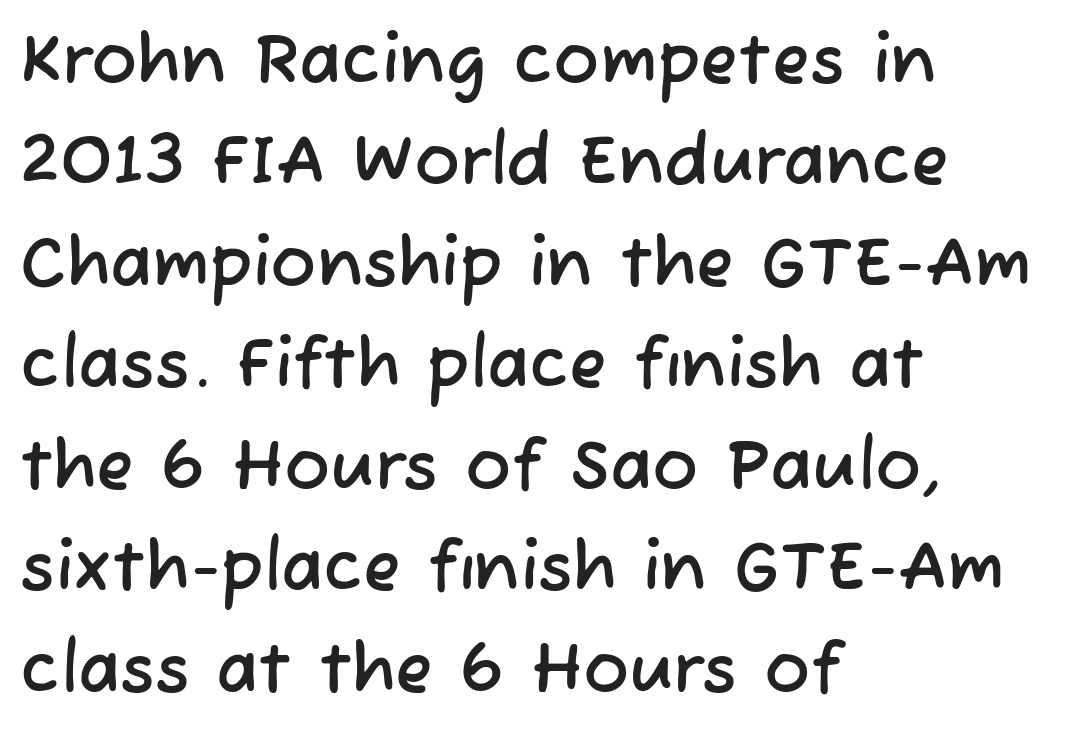
Q: Is the typeface a serif or a sans-serif typeface? A: Sans-serif.
Q: Is the text underlined? A: No.
Q: How is the paragraph aligned? A: Left-aligned.
Q: Is the spacing between letters normal or unusually wide? A: Normal.
Q: Is the spacing between lines tight, normal or loose? A: Normal.
Q: Width (condensed, normal, or wide)? A: Normal.
Q: Stroke contrast? A: Low.
Q: x-height? A: Medium.
Q: Monospaced? A: No.
